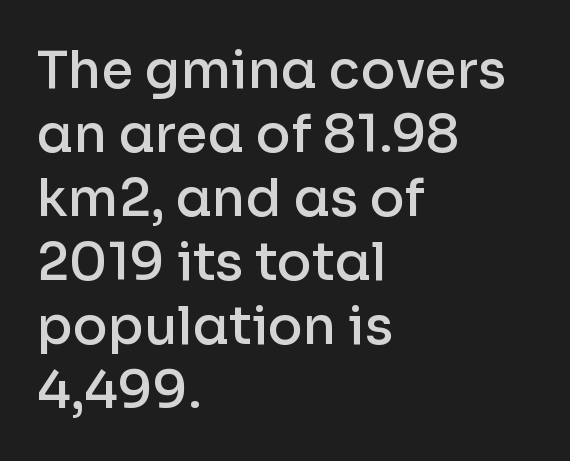
{"serif": "no", "italic": "no", "bold": "semi", "weight": "semibold", "width": "normal", "stroke_contrast": "low", "x_height": "medium", "monospaced": "no", "underline": "no", "align": "left", "line_spacing_ratio": 1.23, "letter_spacing": "normal", "letter_spacing_em": 0.0, "glyph_px": 52}
